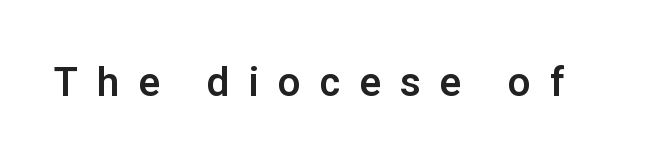
{"serif": "no", "italic": "no", "width": "normal", "stroke_contrast": "low", "x_height": "medium", "monospaced": "no", "underline": "no", "letter_spacing": "wide", "letter_spacing_em": 0.47, "glyph_px": 40}
